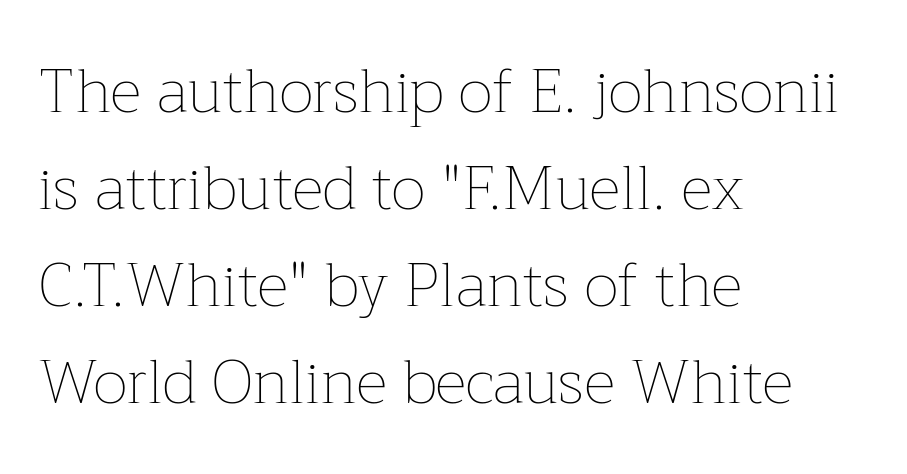
Descender tails drop into unmarked territory. The passage shown stacks its lines at a standard gap. This sample has the flowing, uneven cadence of proportional lettering. The passage shown is not bold in any degree. The passage is arranged the way most books set body copy — flush left.
